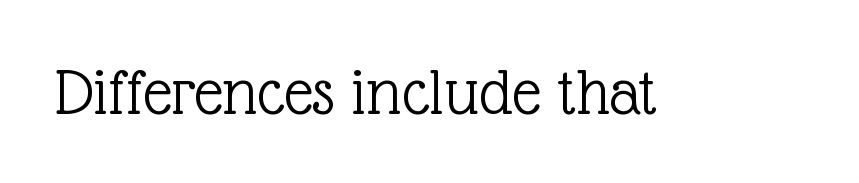
{"serif": "yes", "italic": "no", "bold": "no", "weight": "light", "width": "normal", "x_height": "medium", "monospaced": "no", "underline": "no", "letter_spacing": "normal", "letter_spacing_em": 0.0, "glyph_px": 70}
